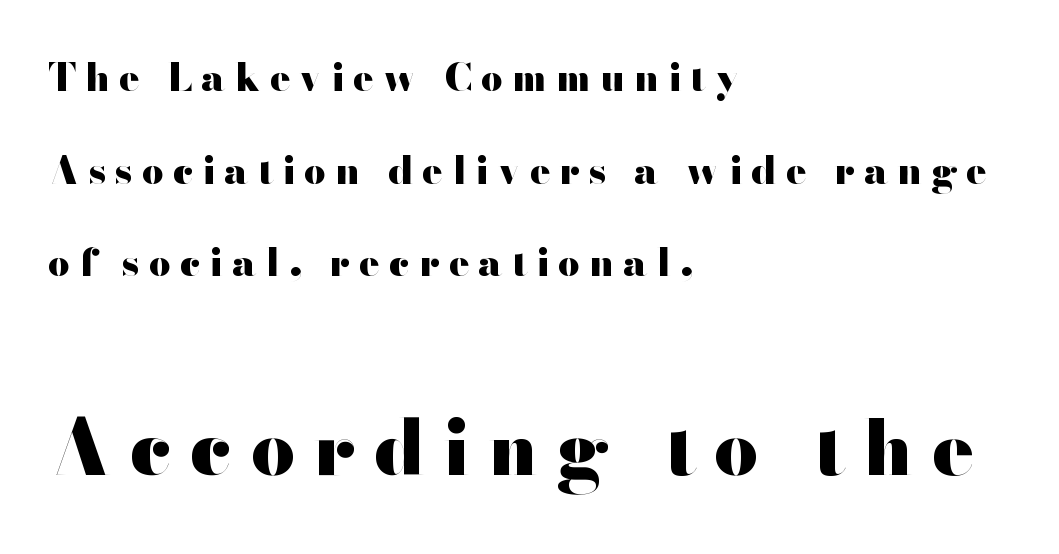
{"serif": "no", "italic": "no", "bold": "yes", "weight": "heavy", "width": "wide", "stroke_contrast": "high", "x_height": "small", "monospaced": "no", "underline": "no", "align": "left", "line_spacing": "loose", "line_spacing_ratio": 2.44, "letter_spacing": "wide", "letter_spacing_em": 0.24, "larger_block": "second", "size_ratio": 2.03, "glyph_px": 77}
